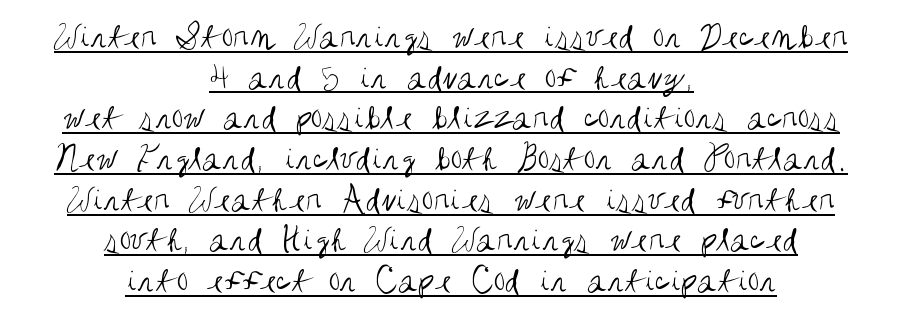
This rendering employs a face without finishing strokes, i.e., a sans-serif. Honestly, the rows look squashed on top of each other. Nothing heavy about these letters — not bold at all. You could not count columns in this text — the font is proportionally spaced. These lines are centered, leaving both edges ragged. Tracking here is standard; glyphs follow each other at the usual distance.
